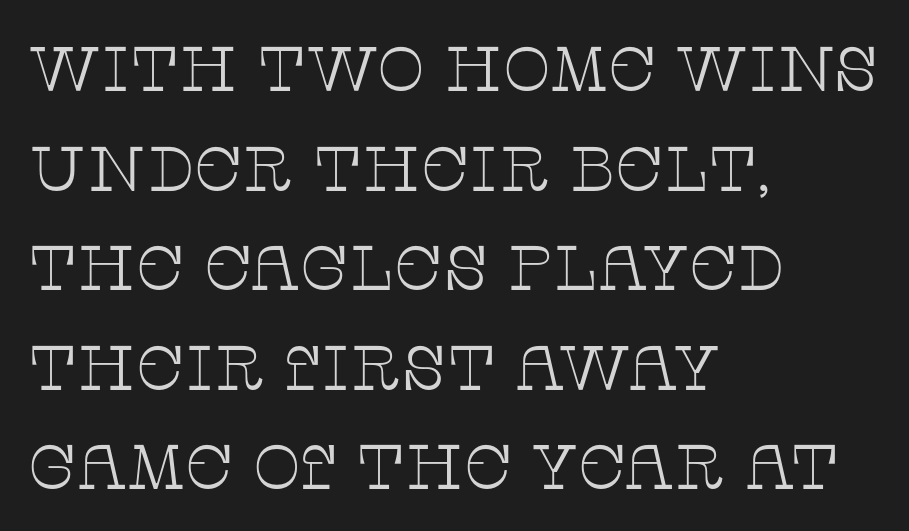
Observe the serifs anchoring each vertical stroke in this sample. This rendering features lettering with no underline. What's the leading like? Ordinary, nothing unusual. The face used here is proportionally spaced, like ordinary book or web type. The passage is arranged the way most books set body copy — flush left. The axis of the letterforms is exactly vertical.
